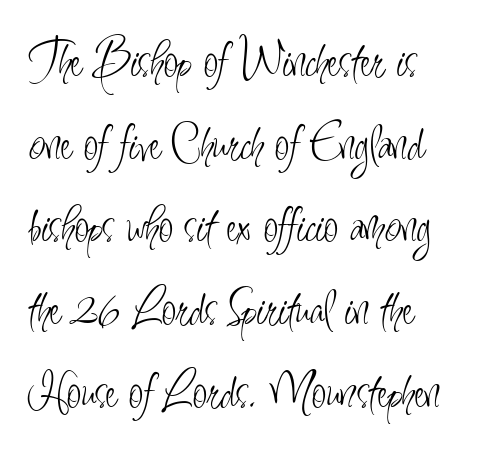
The image shows 53 px light, condensed sans-serif type; set normal line spacing (1.56x), normal letter spacing, not underlined; low stroke contrast and a small x-height.
